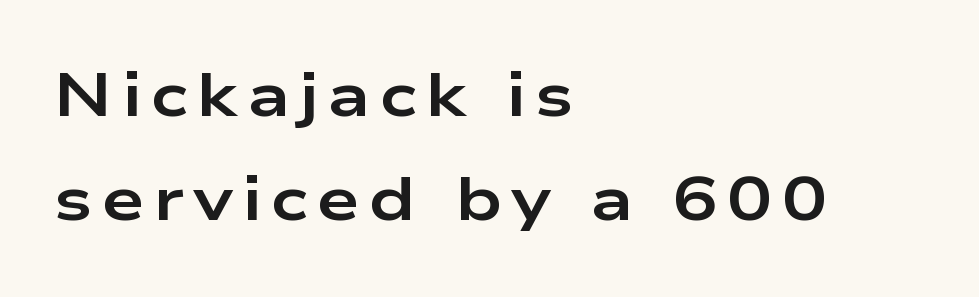
Q: Is the text bold? A: Yes.
Q: Is the text italic (slanted)? A: No, it is upright.
Q: Is the typeface a serif or a sans-serif typeface? A: Sans-serif.
Q: Is the text underlined? A: No.
Q: How is the paragraph aligned? A: Left-aligned.
Q: Width (condensed, normal, or wide)? A: Wide.
Q: Stroke contrast? A: Low.
Q: x-height? A: Medium.
Q: Monospaced? A: No.
